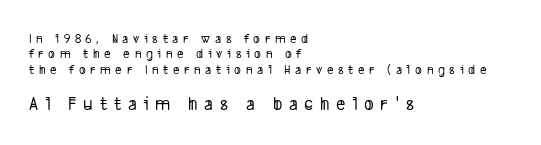
The image shows 20 px text type; set left-aligned, tight line spacing (1.09x), unusually wide letter spacing (+0.33 em), not underlined; the second (bottom) block is 1.43x larger.
